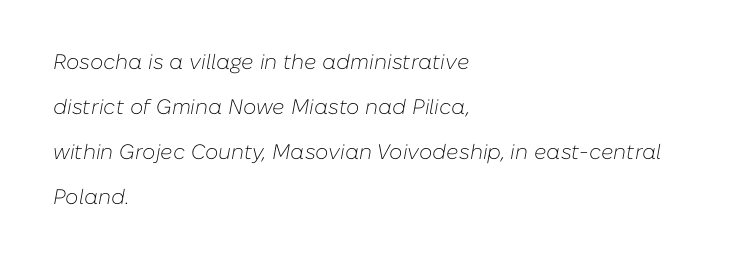
An italicized treatment has been applied to the whole sample. Quick note: interline space is abundant. Plain, unruled lines of type. No heavy texture on the line: the type isn't bold. Compared with typical body copy, the letter spacing here is the same.
